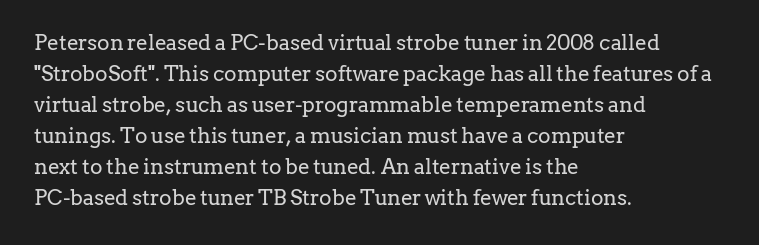
The image shows 21 px text type, upright; set left-aligned, normal line spacing (1.48x), normal letter spacing, not underlined.
